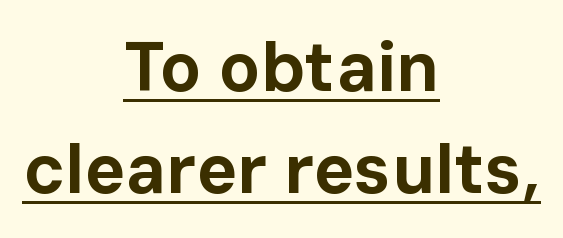
Each letter keeps its own natural width here, so spacing adapts to shape. Vertical strokes here are truly vertical. Compared with typical body copy, the letter spacing here is the same. Casual observation: everything's sitting right in the middle. Compared with typical paragraphs, the rows here are spaced about the same.
